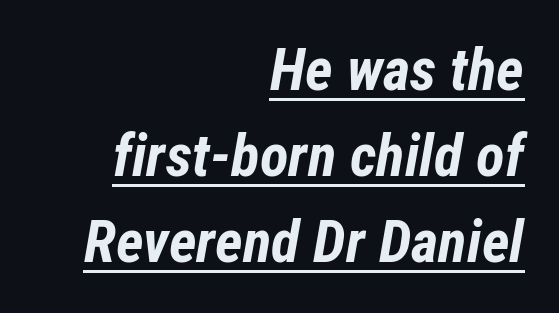
{"italic": "yes", "lean": "right", "slant_degrees": 12, "bold": "yes", "weight": "bold", "width": "condensed", "stroke_contrast": "low", "x_height": "medium", "monospaced": "no", "underline": "yes", "align": "right", "line_spacing": "normal", "line_spacing_ratio": 1.46, "letter_spacing": "normal", "letter_spacing_em": 0.0, "glyph_px": 59}
